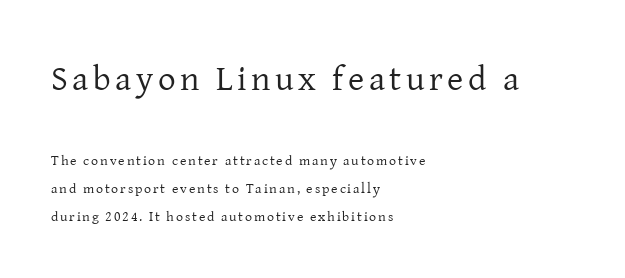
Q: Is the text bold? A: No.
Q: Is the text italic (slanted)? A: No, it is upright.
Q: Is the typeface a serif or a sans-serif typeface? A: Serif.
Q: Is the text underlined? A: No.
Q: How is the paragraph aligned? A: Left-aligned.
Q: Is the spacing between lines tight, normal or loose? A: Loose.
Q: Which block of text is set in a larger size, the first (top) or the second (bottom)? A: The first (top) one.
Q: Width (condensed, normal, or wide)? A: Normal.
Q: Stroke contrast? A: Low.
Q: x-height? A: Medium.
Q: Monospaced? A: No.
